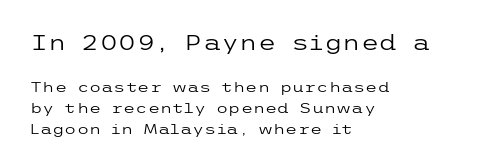
The strip under each line holds only bare page. This sample keeps an unexceptional amount of space between lines. Ascenders rise straight up at ninety degrees. Horizontally, the lines are justified to the leading edge only. In terms of letterspacing, this is plain default setting.
